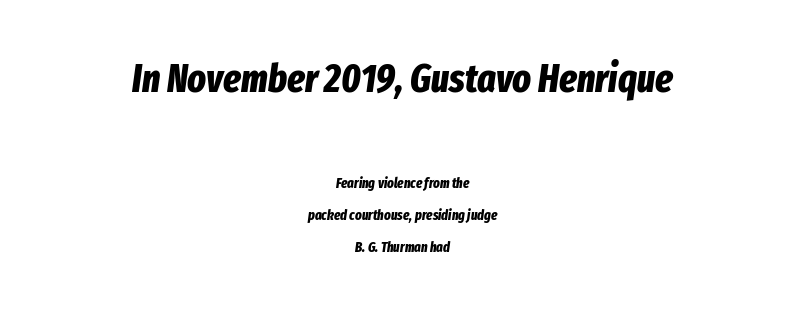
The image shows 39 px bold, condensed type, italic (leaning right); set centered, loose line spacing (2.26x), normal letter spacing, not underlined; the first (top) block is 2.79x larger; low stroke contrast and a medium x-height.
